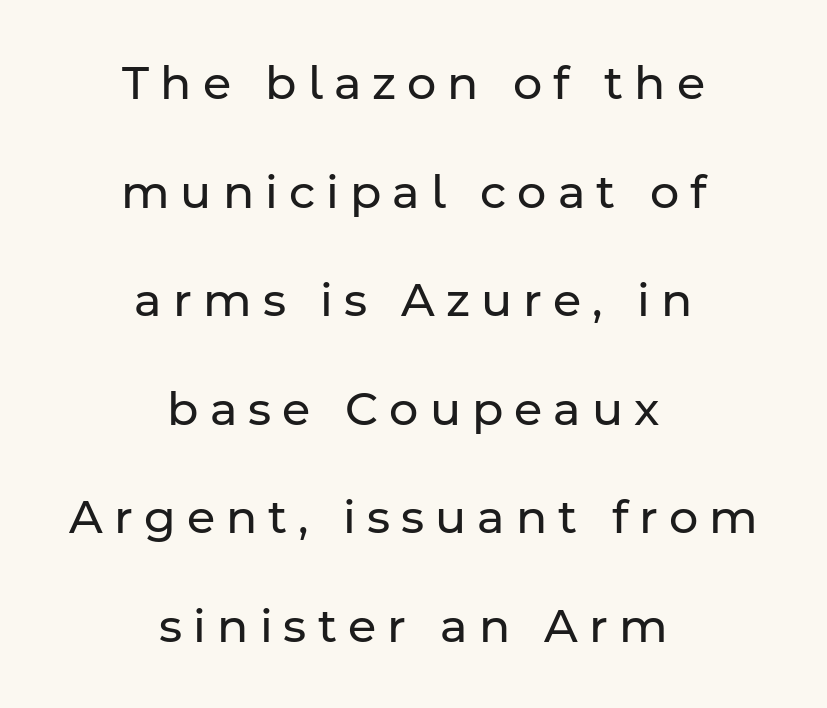
{"serif": "no", "italic": "no", "bold": "no", "weight": "regular", "width": "normal", "stroke_contrast": "low", "x_height": "medium", "monospaced": "no", "underline": "no", "align": "center", "line_spacing": "loose", "line_spacing_ratio": 2.36, "letter_spacing": "wide", "letter_spacing_em": 0.24, "glyph_px": 46}
